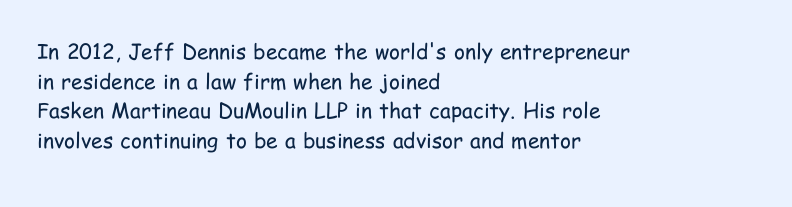
Quick note: underline off. Do the letters lean? They stand straight. The text block is weighted toward the left margin, trailing off unevenly rightward. This rendering leaves character spacing at its baseline value. Vertical spacing — default.
